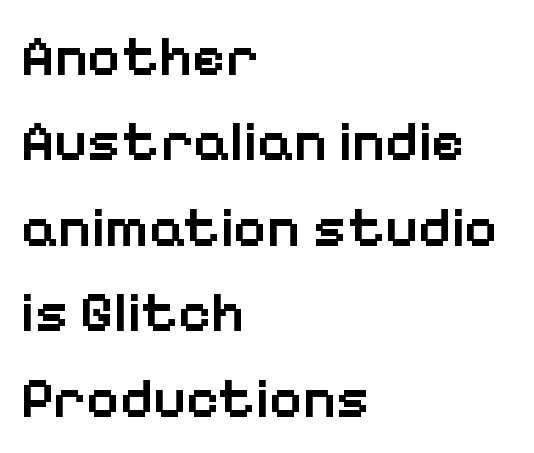
{"serif": "no", "italic": "no", "bold": "semi", "weight": "semibold", "width": "normal", "stroke_contrast": "low", "x_height": "medium", "monospaced": "no", "underline": "no", "align": "left", "line_spacing": "normal", "line_spacing_ratio": 1.5, "letter_spacing": "normal", "letter_spacing_em": 0.0, "glyph_px": 57}
